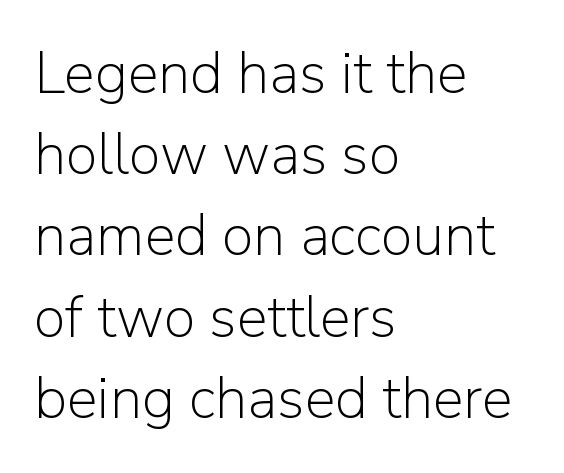
{"serif": "no", "italic": "no", "bold": "no", "weight": "light", "width": "normal", "stroke_contrast": "low", "x_height": "medium", "monospaced": "no", "underline": "no", "align": "left", "line_spacing": "normal", "line_spacing_ratio": 1.4, "letter_spacing": "normal", "letter_spacing_em": 0.0, "glyph_px": 58}
